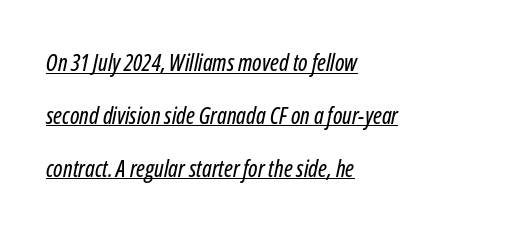
Q: Is the text italic (slanted)? A: Yes, it leans right by about 12 degrees.
Q: Is the text underlined? A: Yes.
Q: How is the paragraph aligned? A: Left-aligned.
Q: Is the spacing between letters normal or unusually wide? A: Normal.
Q: Is the spacing between lines tight, normal or loose? A: Loose.
